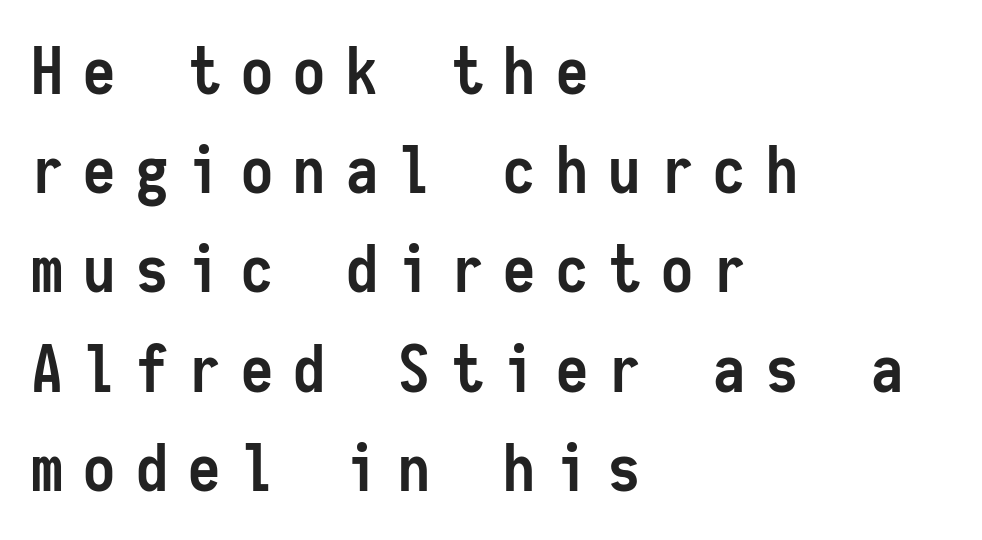
The image shows 64 px semibold, condensed sans-serif type, upright, monospaced; set left-aligned, normal line spacing (1.55x), unusually wide letter spacing (+0.32 em), not underlined; low stroke contrast and a medium x-height.
